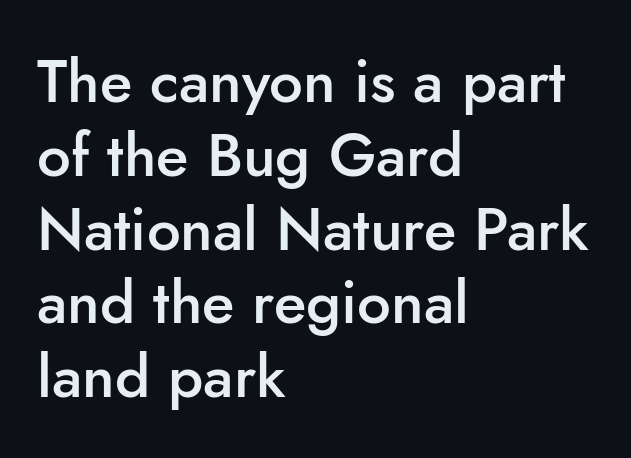
A bit beefed up — I'd call it semibold rather than bold. Note the varied advance widths — an 'i' is clearly narrower than an 'm'. Ascenders rise straight up at ninety degrees. These lines are composed in type without serifs.
